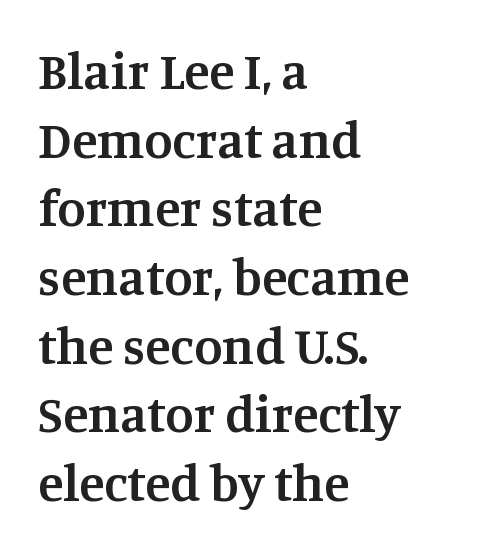
{"serif": "yes", "italic": "no", "bold": "semi", "weight": "semibold", "width": "normal", "stroke_contrast": "medium", "x_height": "large", "monospaced": "no", "underline": "no", "align": "left", "line_spacing": "normal", "line_spacing_ratio": 1.32, "letter_spacing": "normal", "letter_spacing_em": 0.0, "glyph_px": 52}
